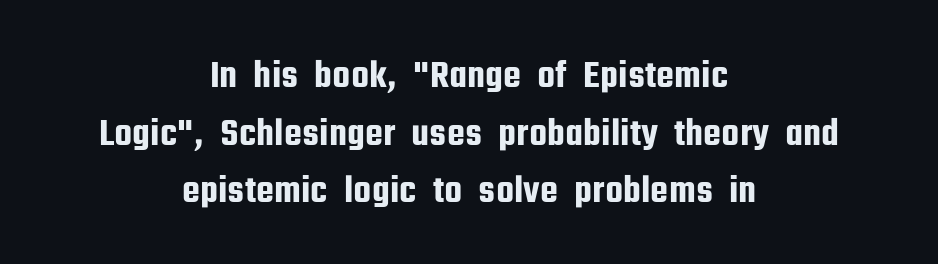
{"serif": "no", "italic": "no", "width": "condensed", "stroke_contrast": "low", "x_height": "medium", "monospaced": "no", "underline": "no", "align": "center", "line_spacing": "normal", "line_spacing_ratio": 1.44, "letter_spacing": "normal", "letter_spacing_em": 0.0, "glyph_px": 40}
